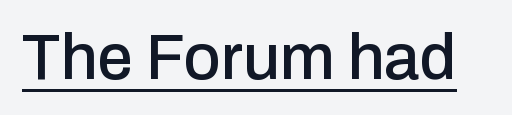
Do the letters lean? They stand straight. The line texture is even and compact thanks to regular tracking. Character widths vary here, with narrow letters taking less room than wide ones. The words here are underlined. The font family rendered here belongs to the sans-serif group.
